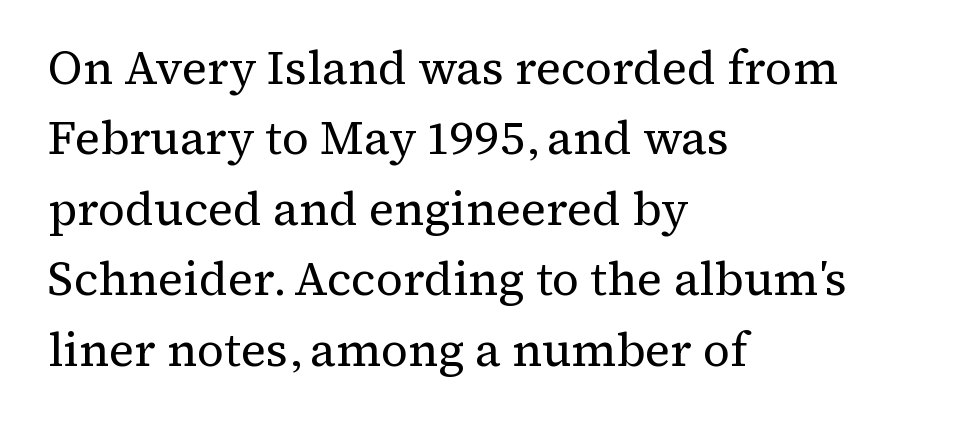
Q: Is the text bold? A: No.
Q: Is the text italic (slanted)? A: No, it is upright.
Q: Is the typeface a serif or a sans-serif typeface? A: Serif.
Q: Is the text underlined? A: No.
Q: How is the paragraph aligned? A: Left-aligned.
Q: Is the spacing between letters normal or unusually wide? A: Normal.
Q: Is the spacing between lines tight, normal or loose? A: Normal.
Q: Width (condensed, normal, or wide)? A: Normal.
Q: Stroke contrast? A: Medium.
Q: x-height? A: Medium.
Q: Monospaced? A: No.
